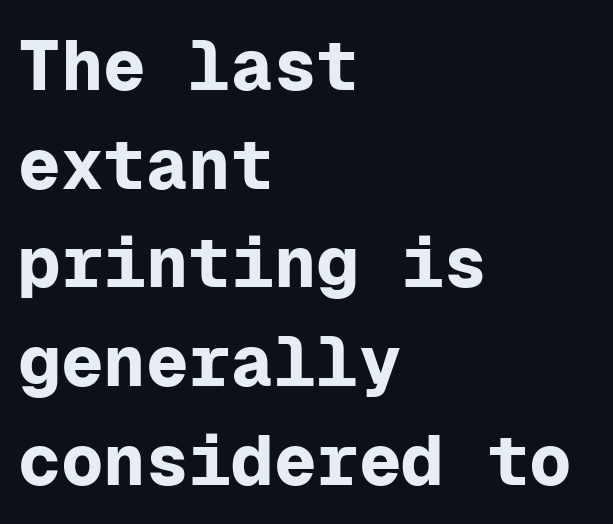
The image shows 71 px bold sans-serif type, upright, monospaced; set left-aligned, normal line spacing (1.39x), normal letter spacing, not underlined; low stroke contrast and a medium x-height.
